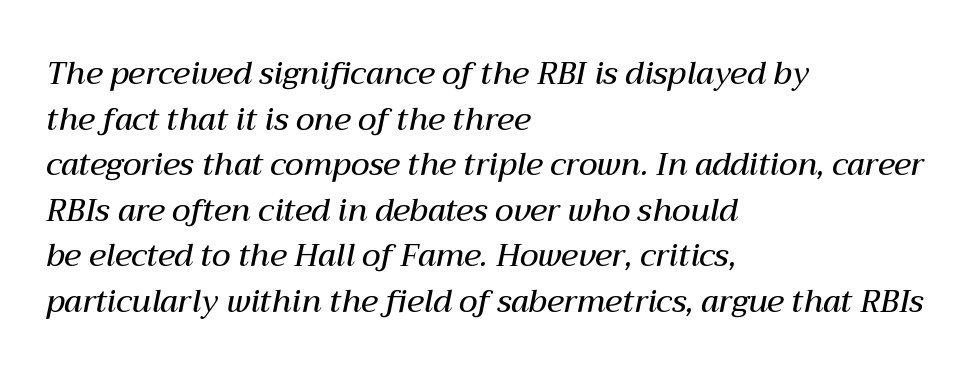
Q: Is the text bold? A: Semi-bold.
Q: Is the text italic (slanted)? A: Yes, it leans right by about 12 degrees.
Q: Is the text underlined? A: No.
Q: How is the paragraph aligned? A: Left-aligned.
Q: Is the spacing between letters normal or unusually wide? A: Normal.
Q: Is the spacing between lines tight, normal or loose? A: Normal.
Q: Width (condensed, normal, or wide)? A: Normal.
Q: Stroke contrast? A: Medium.
Q: x-height? A: Medium.
Q: Monospaced? A: No.
